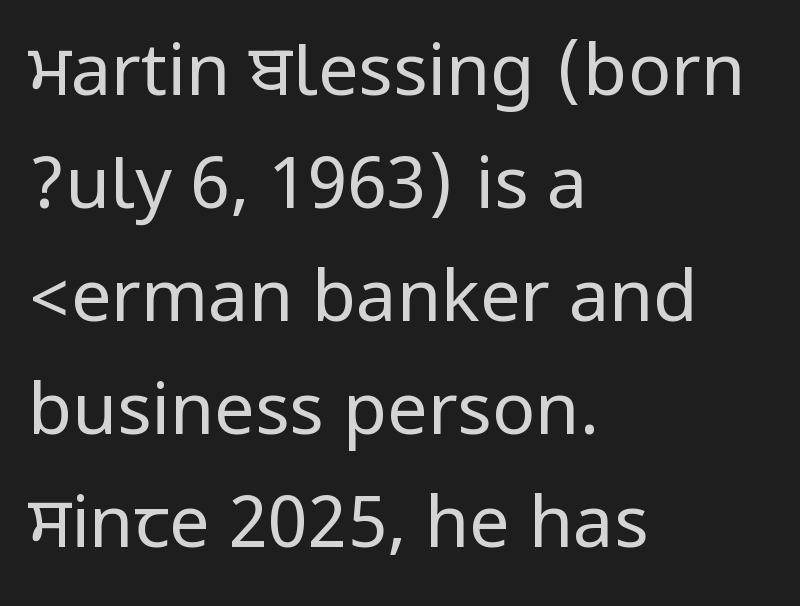
Q: Is the text bold? A: No.
Q: Is the text italic (slanted)? A: No, it is upright.
Q: Is the typeface a serif or a sans-serif typeface? A: Sans-serif.
Q: Is the text underlined? A: No.
Q: How is the paragraph aligned? A: Left-aligned.
Q: Is the spacing between letters normal or unusually wide? A: Normal.
Q: Is the spacing between lines tight, normal or loose? A: Normal.
Q: Width (condensed, normal, or wide)? A: Condensed.
Q: Stroke contrast? A: Low.
